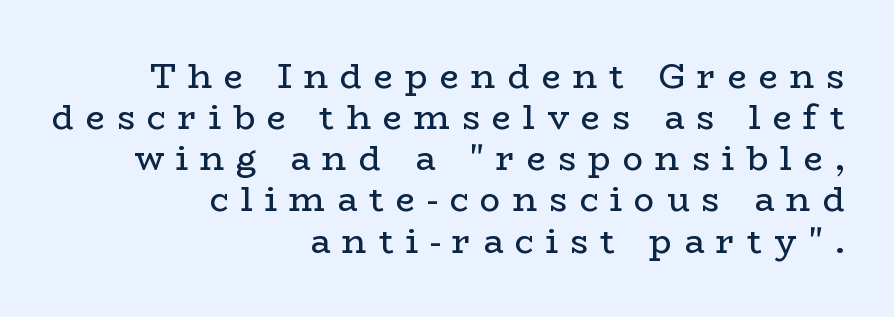
The image shows 34 px regular-weight, wide serif type, upright; set right-aligned, line spacing 1.21x, unusually wide letter spacing (+0.35 em), not underlined; low stroke contrast and a medium x-height.
